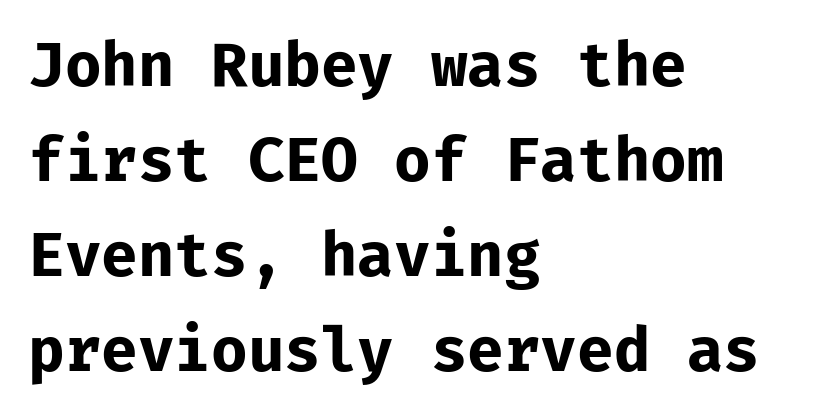
Classification — sans serif. Caption: bold face, heavy strokes. Default kerning and tracking; the words read as compact shapes. The text block is weighted toward the left margin, trailing off unevenly rightward.
